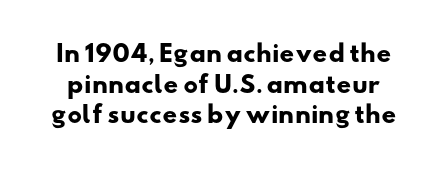
The image shows 23 px bold type; set normal line spacing (1.33x), normal letter spacing, not underlined.
